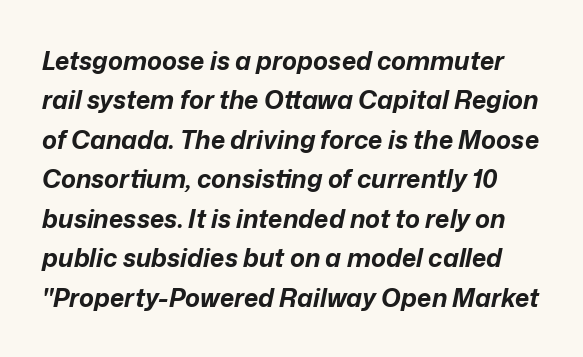
Q: Is the text bold? A: Yes.
Q: Is the text italic (slanted)? A: Yes, it leans right by about 12 degrees.
Q: Is the text underlined? A: No.
Q: Is the spacing between letters normal or unusually wide? A: Normal.
Q: Is the spacing between lines tight, normal or loose? A: Normal.
